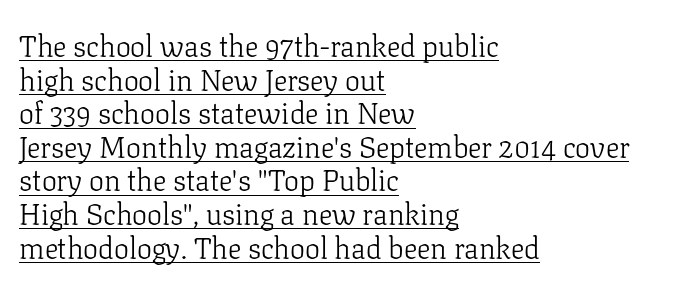
Varying glyph widths throughout — classic text-font behaviour. This rendering employs a face with finishing strokes, i.e., a serif. The letterforms sit shoulder to shoulder at normal distance. These lines stack with their left ends in a neat column.
